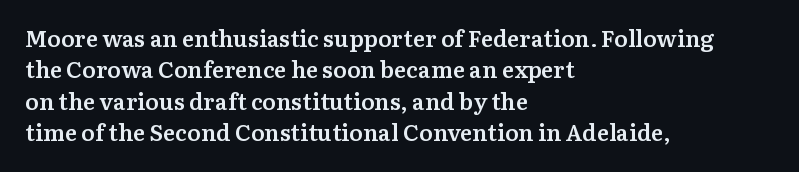
{"italic": "no", "bold": "semi", "underline": "no", "align": "left", "line_spacing": "normal", "line_spacing_ratio": 1.36, "letter_spacing": "normal", "letter_spacing_em": 0.0, "glyph_px": 23}
